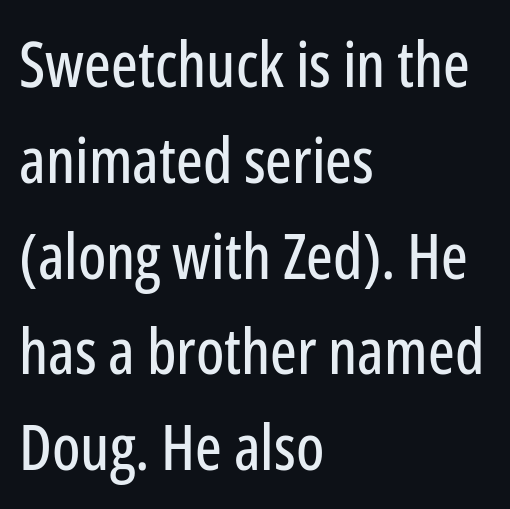
The image shows 63 px condensed sans-serif type, upright; set left-aligned, normal line spacing (1.52x), normal letter spacing, not underlined; low stroke contrast and a medium x-height.
